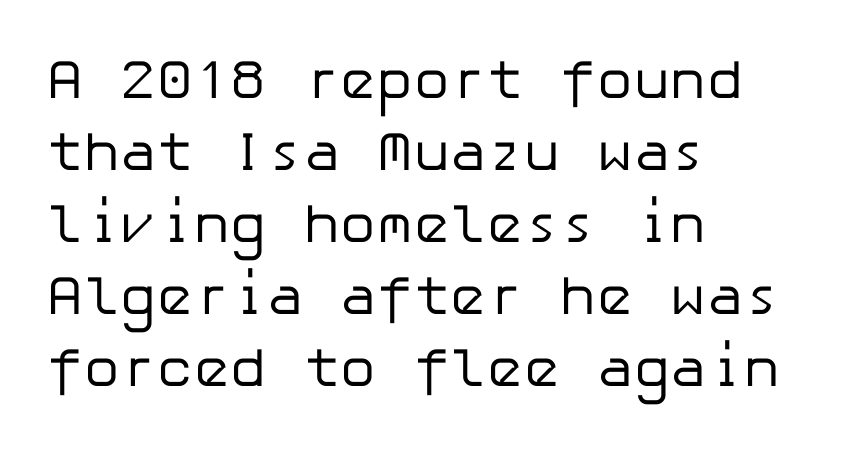
{"serif": "no", "italic": "no", "bold": "no", "weight": "regular", "width": "normal", "stroke_contrast": "low", "x_height": "medium", "underline": "no", "align": "left", "line_spacing": "normal", "line_spacing_ratio": 1.31, "letter_spacing": "normal", "letter_spacing_em": 0.0, "glyph_px": 55}
